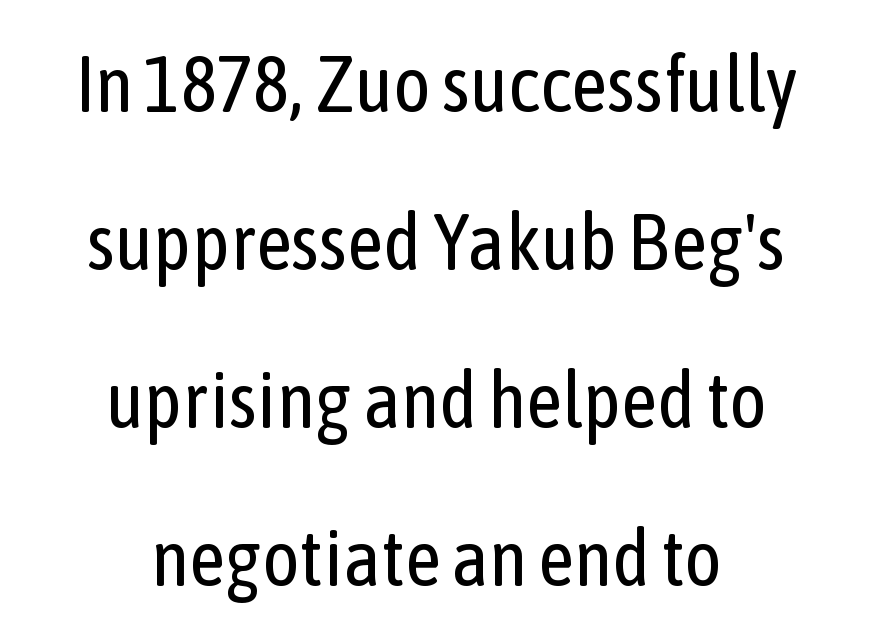
Check where the strokes stop: nothing finishes them off — pure sans. Each line is balanced around a shared central axis. A quiet, ordinary-to-light weight characterises the typeface. This sample has the flowing, uneven cadence of proportional lettering.
